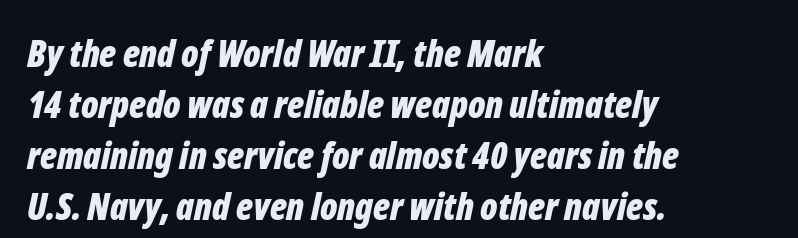
{"italic": "yes", "lean": "right", "slant_degrees": 12, "bold": "yes", "weight": "bold", "width": "condensed", "stroke_contrast": "low", "x_height": "medium", "monospaced": "no", "underline": "no", "align": "left", "line_spacing": "normal", "line_spacing_ratio": 1.38, "letter_spacing": "normal", "letter_spacing_em": 0.0, "glyph_px": 37}
